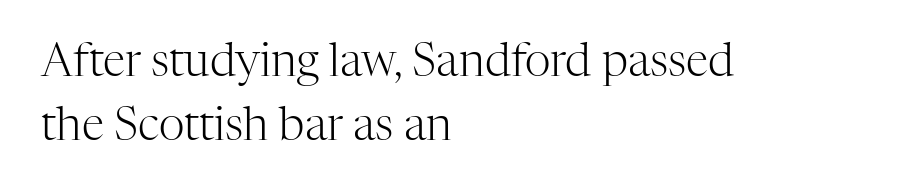
{"serif": "yes", "italic": "no", "bold": "no", "weight": "light", "width": "normal", "stroke_contrast": "high", "x_height": "medium", "monospaced": "no", "underline": "no", "align": "left", "line_spacing": "normal", "line_spacing_ratio": 1.42, "letter_spacing": "normal", "letter_spacing_em": 0.0, "glyph_px": 45}
